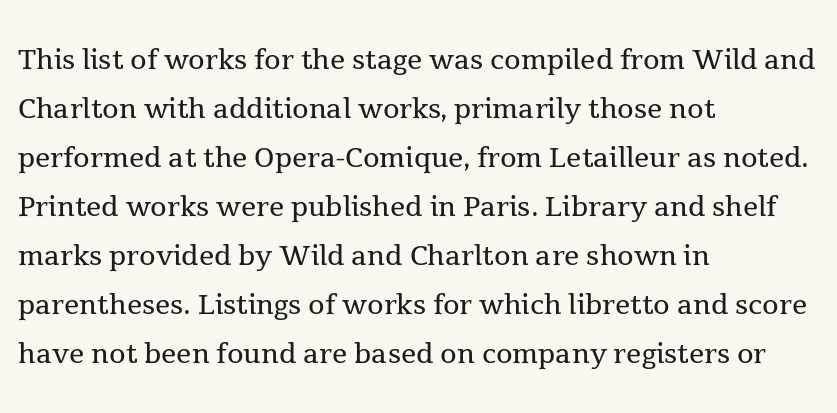
Q: Is the text bold? A: No.
Q: Is the text italic (slanted)? A: No, it is upright.
Q: Is the typeface a serif or a sans-serif typeface? A: Serif.
Q: Is the text underlined? A: No.
Q: How is the paragraph aligned? A: Left-aligned.
Q: Is the spacing between letters normal or unusually wide? A: Normal.
Q: Is the spacing between lines tight, normal or loose? A: Normal.
Q: Width (condensed, normal, or wide)? A: Normal.
Q: x-height? A: Medium.
Q: Monospaced? A: No.
